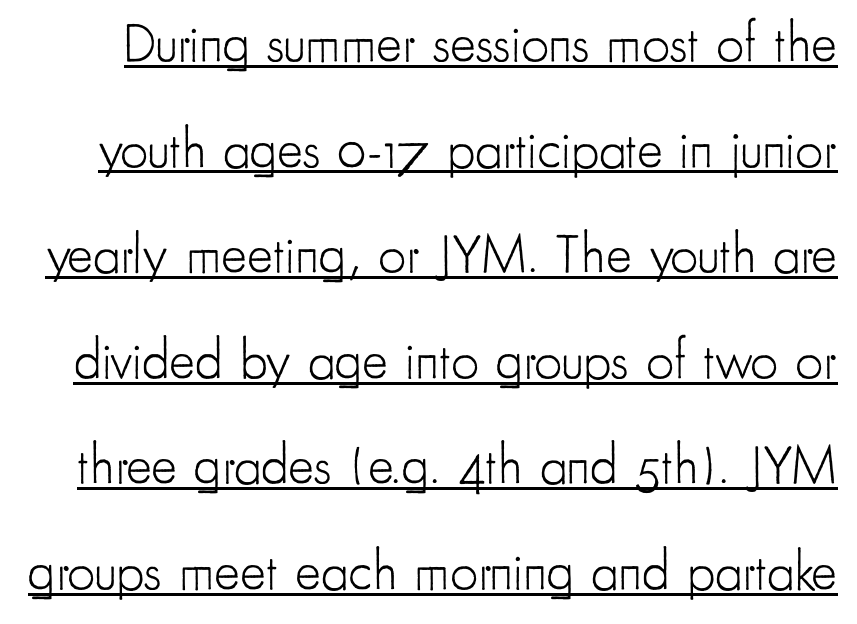
The image shows 55 px light, condensed sans-serif type, upright; set loose line spacing (1.92x), normal letter spacing, underlined; low stroke contrast and a small x-height.
